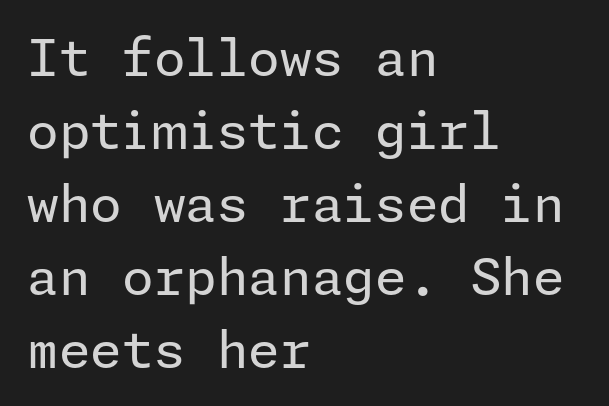
Q: Is the text bold? A: No.
Q: Is the text italic (slanted)? A: No, it is upright.
Q: Is the typeface a serif or a sans-serif typeface? A: Sans-serif.
Q: Is the text underlined? A: No.
Q: How is the paragraph aligned? A: Left-aligned.
Q: Is the spacing between letters normal or unusually wide? A: Normal.
Q: Is the spacing between lines tight, normal or loose? A: Normal.
Q: Width (condensed, normal, or wide)? A: Normal.
Q: Stroke contrast? A: Low.
Q: x-height? A: Medium.
